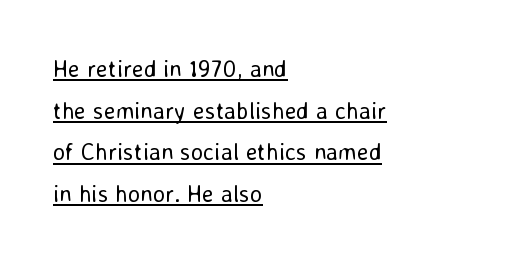
The image shows 24 px text type, upright; set left-aligned, line spacing 1.73x, normal letter spacing, underlined.
